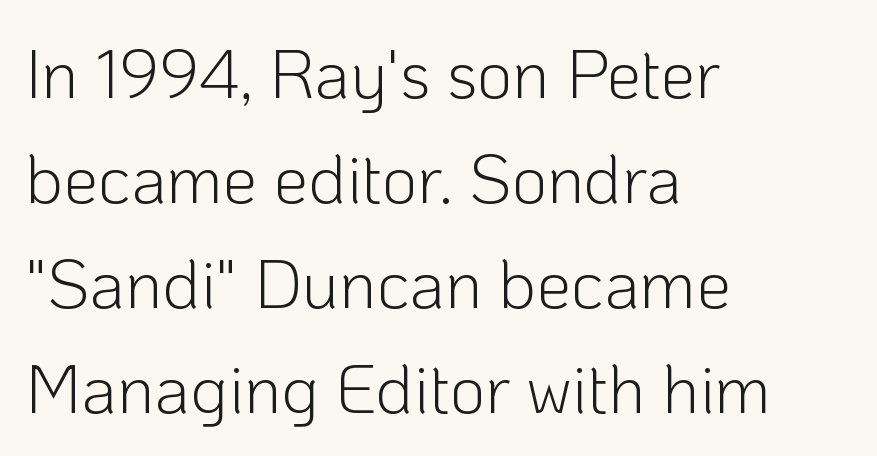
The image shows 69 px light sans-serif type, upright; set left-aligned, normal line spacing (1.52x), normal letter spacing, not underlined; low stroke contrast and a medium x-height.
